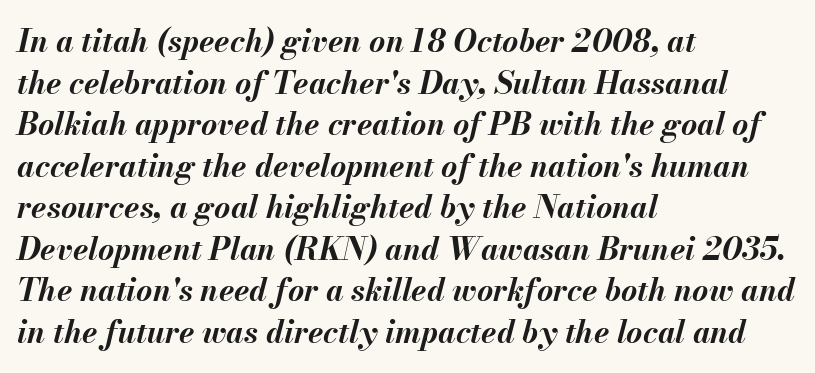
The image shows 31 px bold type, italic (leaning right); set left-aligned, normal line spacing (1.34x), normal letter spacing, not underlined; medium stroke contrast and a small x-height.
